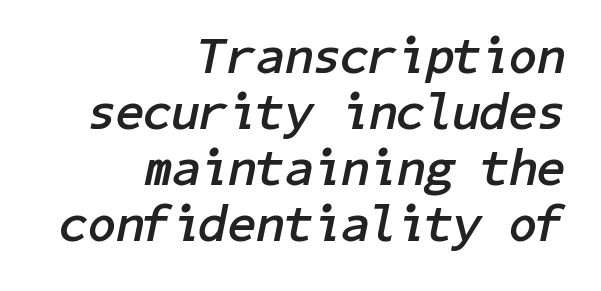
A dark, heavy texture on the line: the type is bold. In terms of letterspacing, this is plain default setting. Posture: slanted. The typesetter chose a ragged-left arrangement here. Honestly, the rows look squashed on top of each other.
